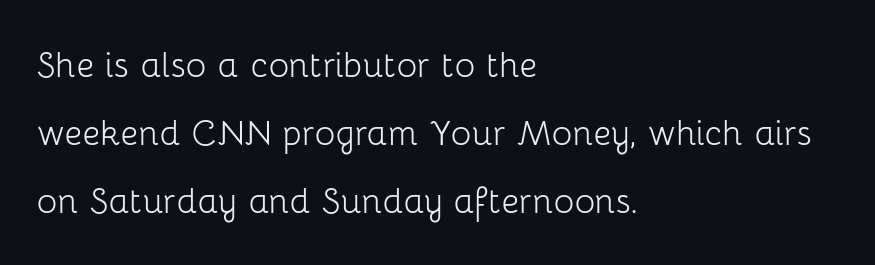
{"serif": "no", "italic": "no", "bold": "no", "weight": "light", "width": "normal", "stroke_contrast": "low", "x_height": "medium", "monospaced": "no", "underline": "no", "align": "left", "line_spacing": "normal", "line_spacing_ratio": 1.58, "letter_spacing": "normal", "letter_spacing_em": 0.0, "glyph_px": 43}
